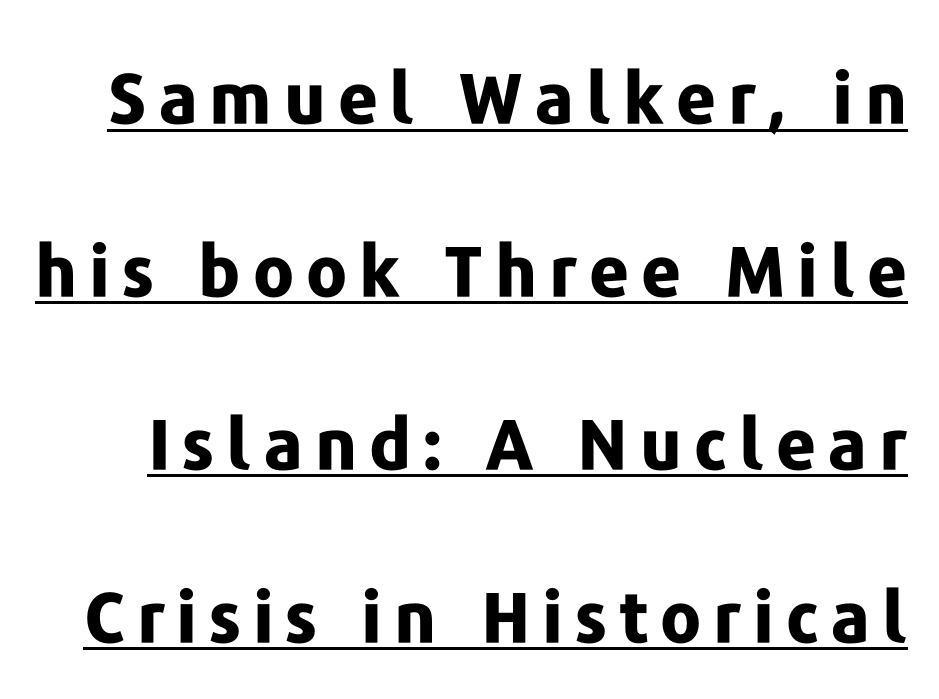
The image shows 70 px bold sans-serif type, upright; set loose line spacing (2.47x), underlined; low stroke contrast and a medium x-height.
